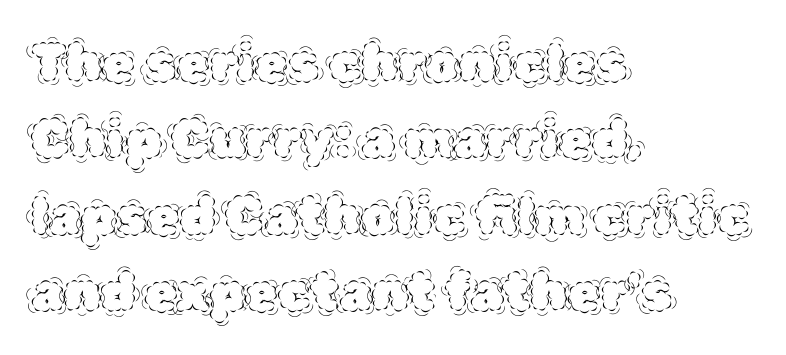
{"italic": "no", "bold": "no", "weight": "thin", "width": "normal", "x_height": "large", "monospaced": "no", "underline": "no", "align": "left", "line_spacing": "normal", "line_spacing_ratio": 1.44, "letter_spacing": "normal", "letter_spacing_em": 0.0, "glyph_px": 53}
